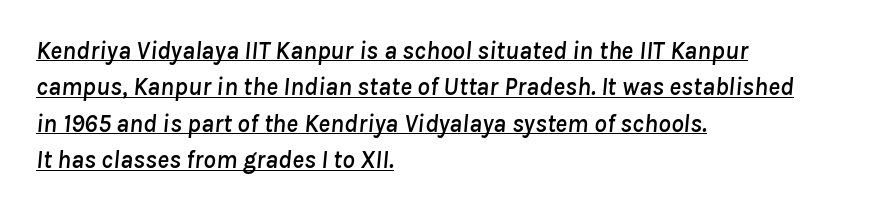
{"italic": "yes", "lean": "right", "slant_degrees": 8, "underline": "yes", "align": "left", "line_spacing": "normal", "line_spacing_ratio": 1.46, "letter_spacing": "normal", "letter_spacing_em": 0.0, "glyph_px": 25}
